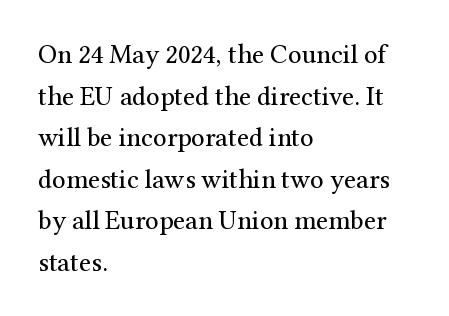
{"italic": "no", "bold": "no", "underline": "no", "align": "left", "line_spacing": "normal", "line_spacing_ratio": 1.54, "letter_spacing": "normal", "letter_spacing_em": 0.0, "glyph_px": 27}
